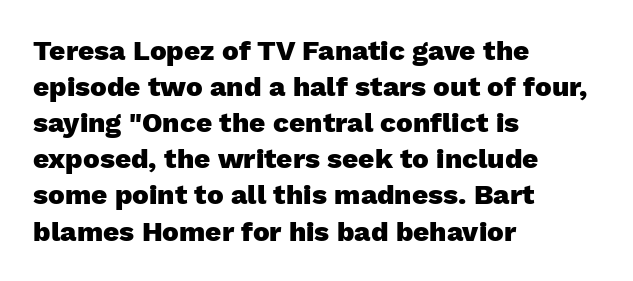
The image shows 28 px heavy sans-serif type, upright; set left-aligned, normal line spacing (1.29x), normal letter spacing, not underlined; low stroke contrast and a medium x-height.
